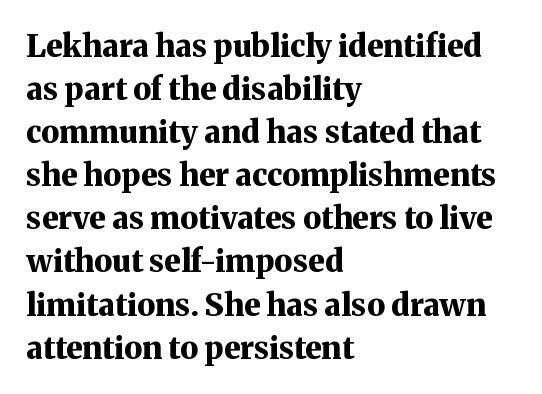
The image shows 31 px bold serif type, upright; set left-aligned, normal line spacing (1.39x), normal letter spacing, not underlined; medium stroke contrast and a medium x-height.
